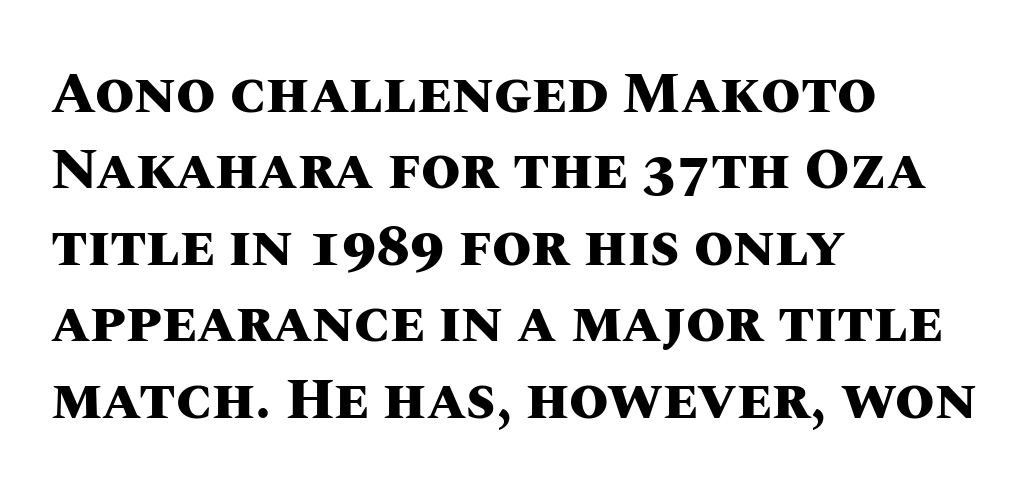
{"italic": "no", "bold": "yes", "weight": "heavy", "width": "normal", "stroke_contrast": "medium", "x_height": "large", "monospaced": "no", "underline": "no", "align": "left", "line_spacing": "normal", "line_spacing_ratio": 1.34, "letter_spacing": "normal", "letter_spacing_em": 0.0, "glyph_px": 57}
